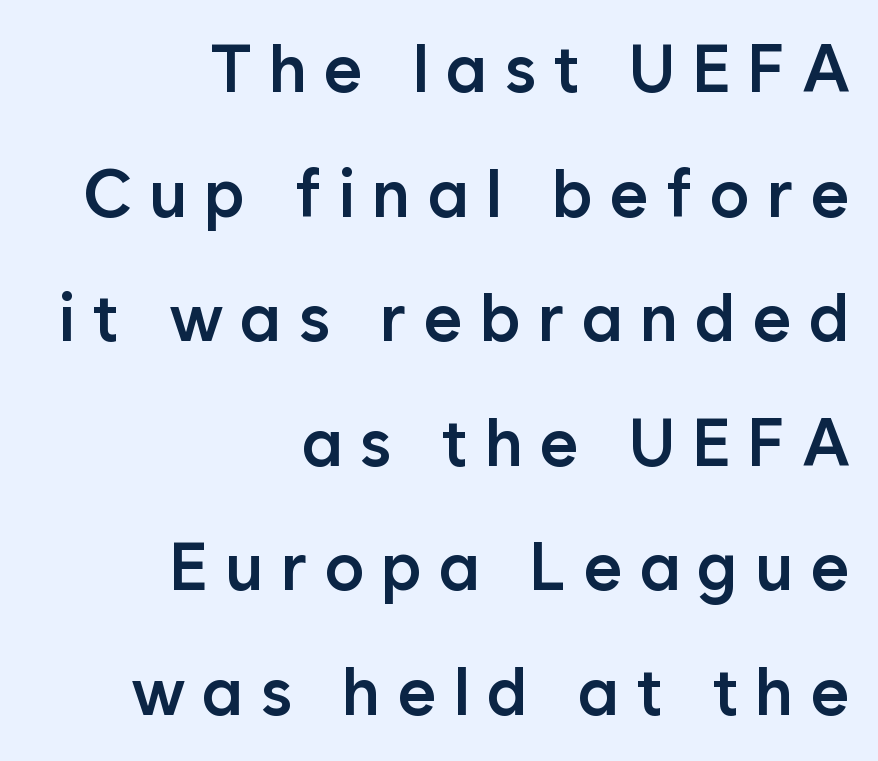
The image shows 67 px semibold sans-serif type, upright; set right-aligned, line spacing 1.86x, unusually wide letter spacing (+0.25 em), not underlined; low stroke contrast and a medium x-height.
